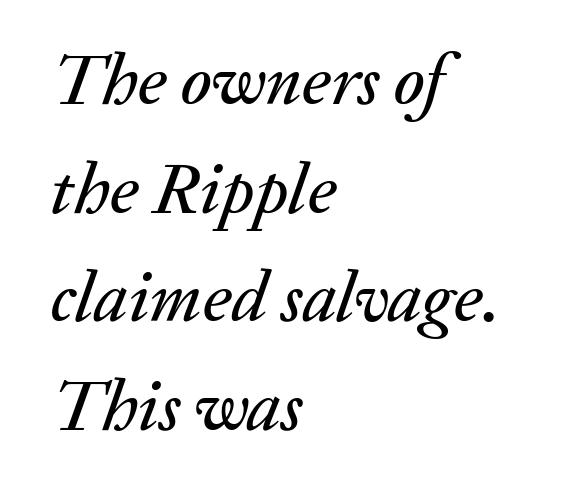
The image shows 71 px text type, italic (leaning right); set left-aligned, normal line spacing (1.53x), normal letter spacing, not underlined; medium stroke contrast and a medium x-height.
